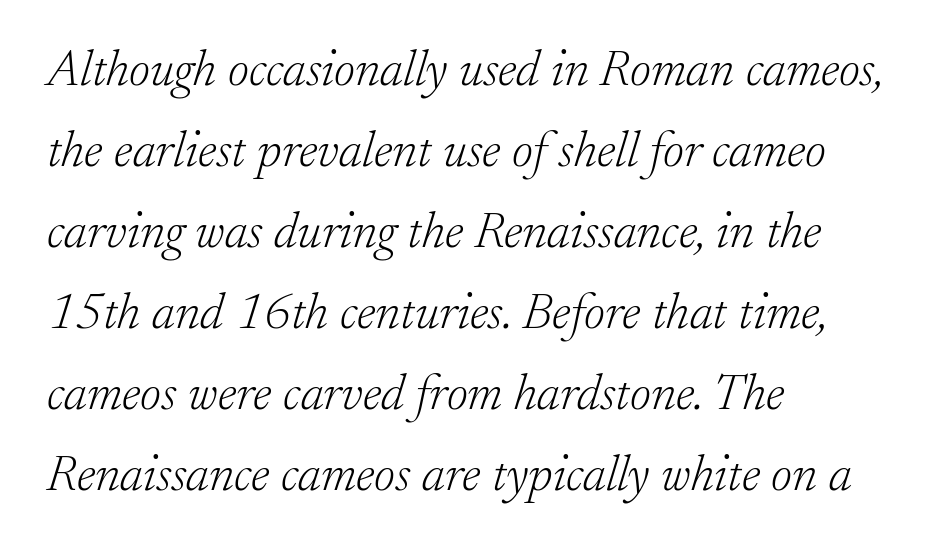
Q: Is the text bold? A: No.
Q: Is the text italic (slanted)? A: Yes, it leans right by about 17 degrees.
Q: Is the typeface a serif or a sans-serif typeface? A: Serif.
Q: Is the text underlined? A: No.
Q: How is the paragraph aligned? A: Left-aligned.
Q: Is the spacing between letters normal or unusually wide? A: Normal.
Q: Is the spacing between lines tight, normal or loose? A: Normal.
Q: Width (condensed, normal, or wide)? A: Normal.
Q: Stroke contrast? A: Low.
Q: x-height? A: Small.
Q: Monospaced? A: No.
